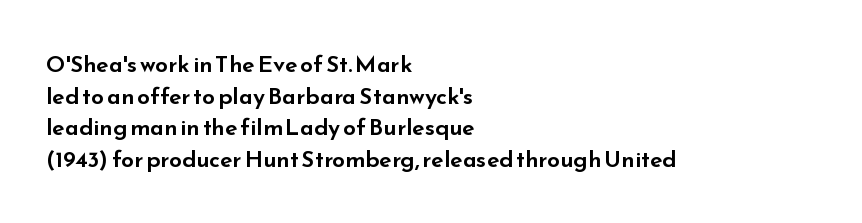
The letterforms sit shoulder to shoulder at normal distance. The paragraph has a hard left edge and a soft right edge. A clean baseline with only descenders dipping below it. No italicization has been applied; the sample stays upright.
